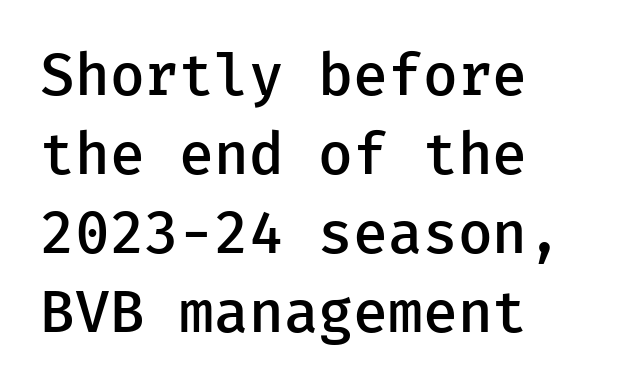
The image shows 58 px semibold sans-serif type, upright; set left-aligned, normal line spacing (1.36x), normal letter spacing, not underlined; low stroke contrast and a medium x-height.
